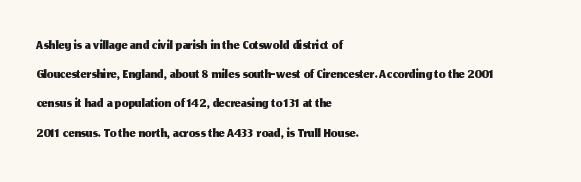
{"italic": "no", "underline": "no", "align": "left", "line_spacing": "normal", "line_spacing_ratio": 1.39, "letter_spacing": "normal", "letter_spacing_em": 0.0, "glyph_px": 21}
